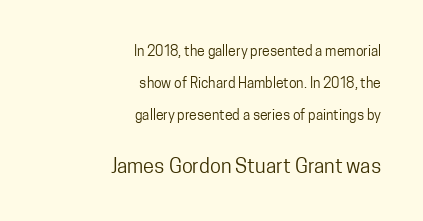
Q: Is the text bold? A: No.
Q: Is the text italic (slanted)? A: No, it is upright.
Q: Is the text underlined? A: No.
Q: How is the paragraph aligned? A: Right-aligned.
Q: Is the spacing between letters normal or unusually wide? A: Normal.
Q: Is the spacing between lines tight, normal or loose? A: Loose.
Q: Which block of text is set in a larger size, the first (top) or the second (bottom)? A: The second (bottom) one.
